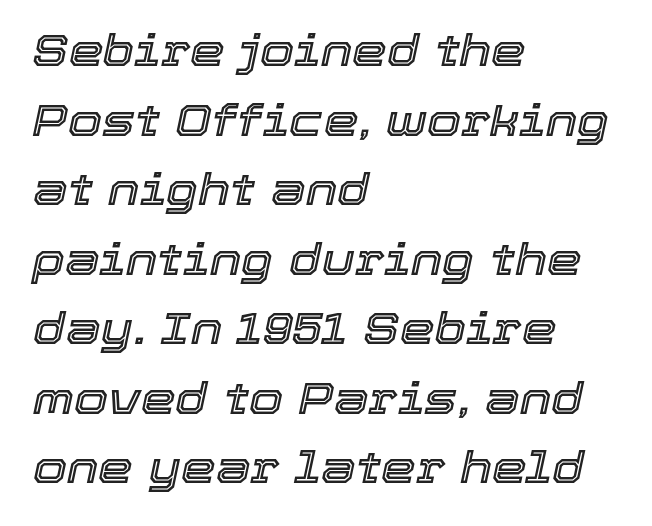
{"italic": "yes", "lean": "right", "slant_degrees": 12, "width": "normal", "x_height": "medium", "monospaced": "no", "underline": "no", "align": "left", "line_spacing": "normal", "line_spacing_ratio": 1.58, "letter_spacing": "normal", "letter_spacing_em": 0.0, "glyph_px": 44}
